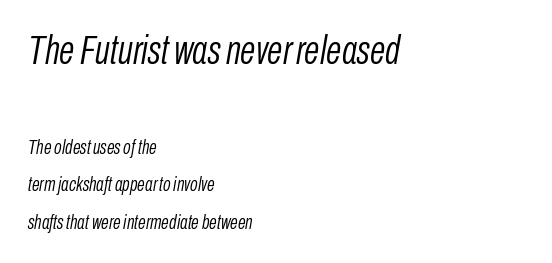
{"italic": "yes", "lean": "right", "slant_degrees": 10, "bold": "no", "weight": "light", "width": "condensed", "stroke_contrast": "low", "x_height": "medium", "monospaced": "no", "underline": "no", "align": "left", "line_spacing_ratio": 1.89, "letter_spacing": "normal", "letter_spacing_em": 0.0, "larger_block": "first", "size_ratio": 2.0, "glyph_px": 40}
